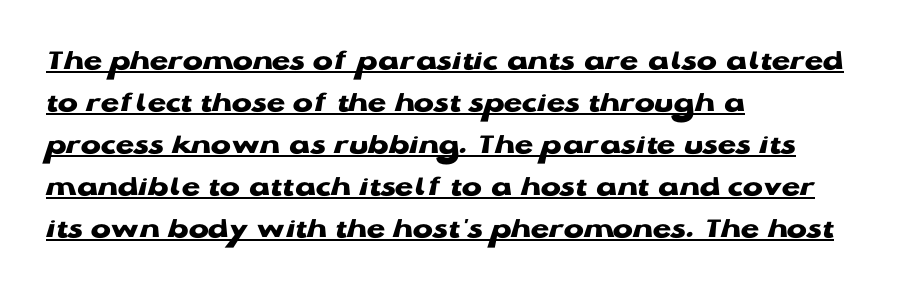
Q: Is the text bold? A: Yes.
Q: Is the text italic (slanted)? A: No, it is upright.
Q: Is the typeface a serif or a sans-serif typeface? A: Sans-serif.
Q: Is the text underlined? A: Yes.
Q: How is the paragraph aligned? A: Left-aligned.
Q: Is the spacing between letters normal or unusually wide? A: Normal.
Q: Is the spacing between lines tight, normal or loose? A: Normal.
Q: Width (condensed, normal, or wide)? A: Wide.
Q: Stroke contrast? A: Low.
Q: x-height? A: Medium.
Q: Monospaced? A: No.
